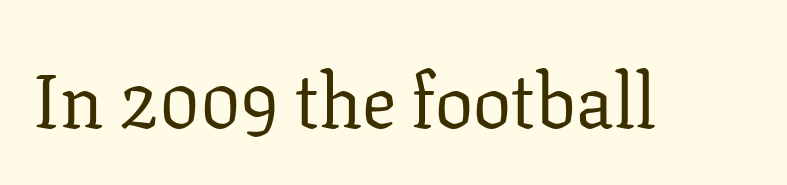
A quiet, ordinary-to-light weight characterises the typeface. Observe the serifs anchoring each vertical stroke in this sample. A clean baseline with only descenders dipping below it. The letters sit at their default tracking, neither squeezed nor spread.
